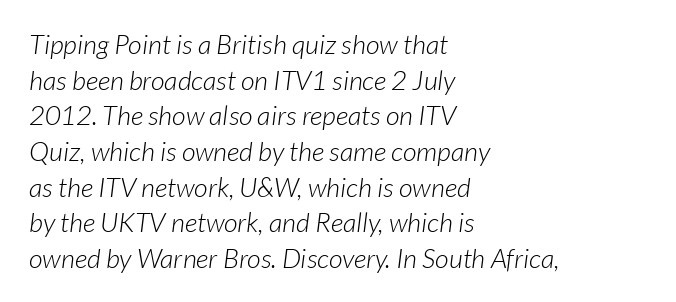
The image shows 27 px text type; set left-aligned, normal line spacing (1.32x), normal letter spacing, not underlined.
